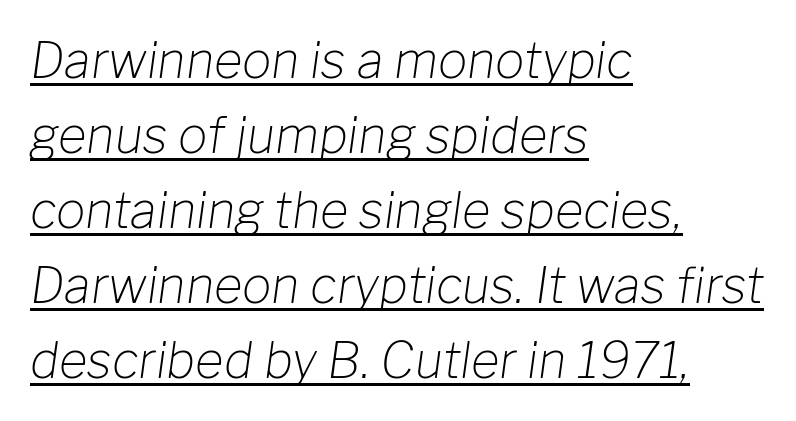
The image shows 49 px light type, italic (leaning right); set left-aligned, normal line spacing (1.53x), normal letter spacing, underlined; low stroke contrast and a medium x-height.
